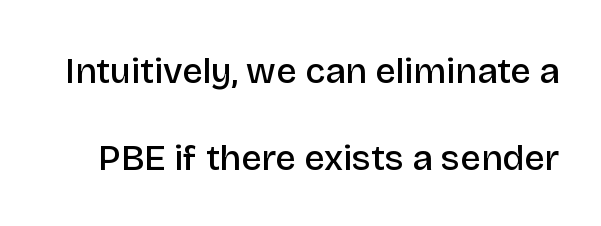
{"serif": "no", "italic": "no", "bold": "semi", "weight": "semibold", "width": "normal", "stroke_contrast": "low", "x_height": "large", "monospaced": "no", "underline": "no", "line_spacing": "loose", "line_spacing_ratio": 2.42, "letter_spacing": "normal", "letter_spacing_em": 0.0, "glyph_px": 36}
